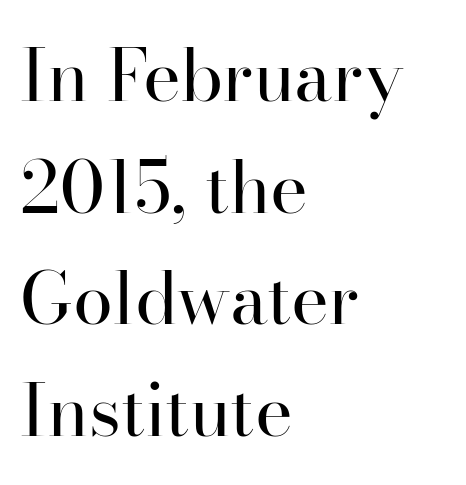
{"serif": "yes", "italic": "no", "bold": "no", "weight": "regular", "width": "normal", "stroke_contrast": "high", "x_height": "small", "monospaced": "no", "underline": "no", "align": "left", "line_spacing": "normal", "line_spacing_ratio": 1.55, "letter_spacing": "normal", "letter_spacing_em": 0.0, "glyph_px": 72}
